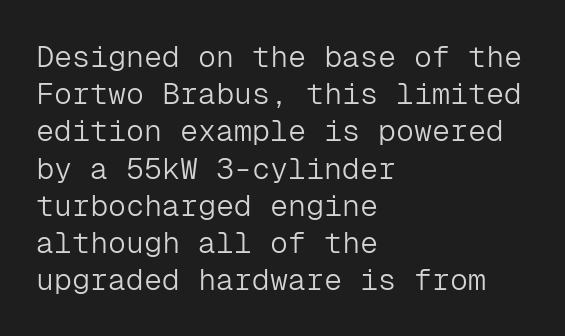
The gap between lines stays unmarked. Casual observation: everything's shoved over to the left. No chunkiness to these letters — they're not bold. Nobody touched the tracking dial on this one. Regarding serifs, this sample does without them. It's the straight-up-and-down kind of type.
